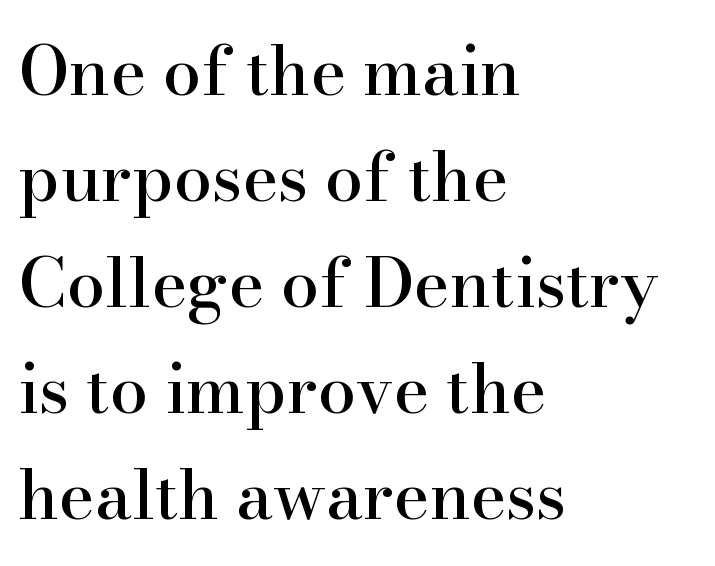
Q: Is the text italic (slanted)? A: No, it is upright.
Q: Is the typeface a serif or a sans-serif typeface? A: Serif.
Q: Is the text underlined? A: No.
Q: How is the paragraph aligned? A: Left-aligned.
Q: Is the spacing between letters normal or unusually wide? A: Normal.
Q: Is the spacing between lines tight, normal or loose? A: Normal.
Q: Width (condensed, normal, or wide)? A: Normal.
Q: Stroke contrast? A: High.
Q: x-height? A: Small.
Q: Monospaced? A: No.
